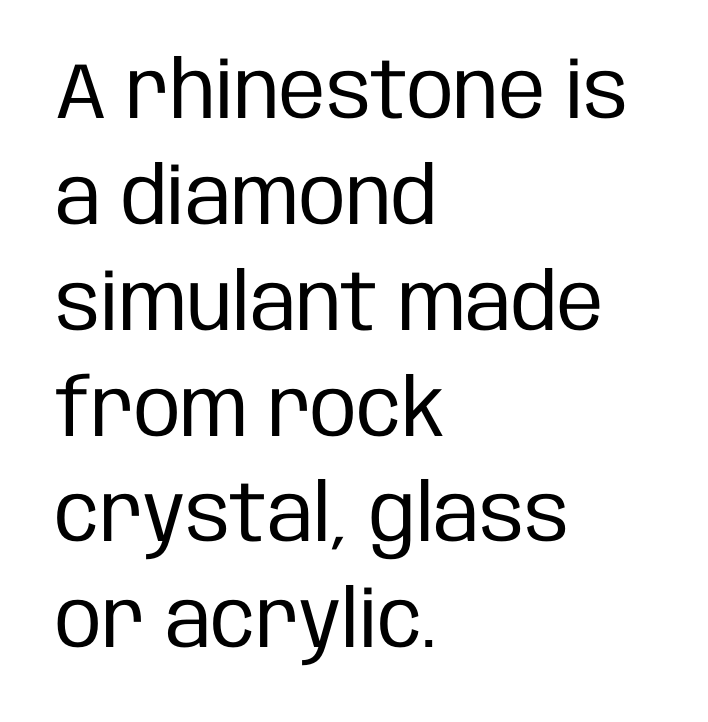
The image shows 79 px regular-weight, condensed sans-serif type, upright; set left-aligned, normal line spacing (1.34x), normal letter spacing, not underlined; low stroke contrast and a large x-height.
